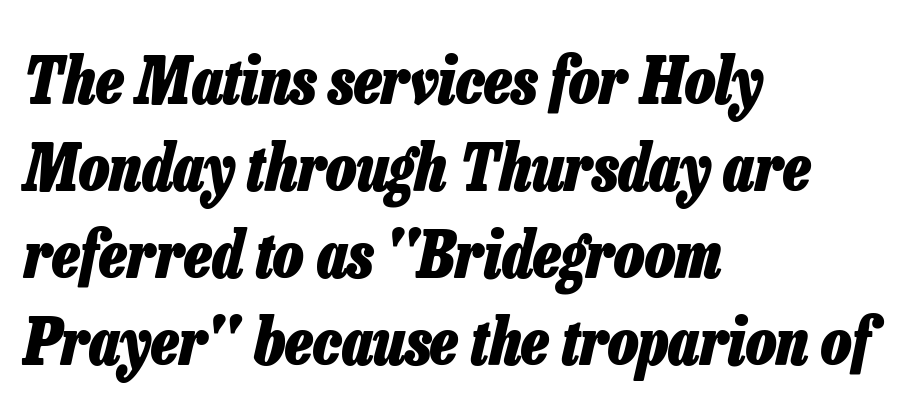
{"italic": "yes", "lean": "right", "slant_degrees": 13, "bold": "yes", "weight": "heavy", "width": "condensed", "stroke_contrast": "low", "x_height": "medium", "monospaced": "no", "underline": "no", "align": "left", "line_spacing": "normal", "line_spacing_ratio": 1.36, "letter_spacing": "normal", "letter_spacing_em": 0.0, "glyph_px": 64}
